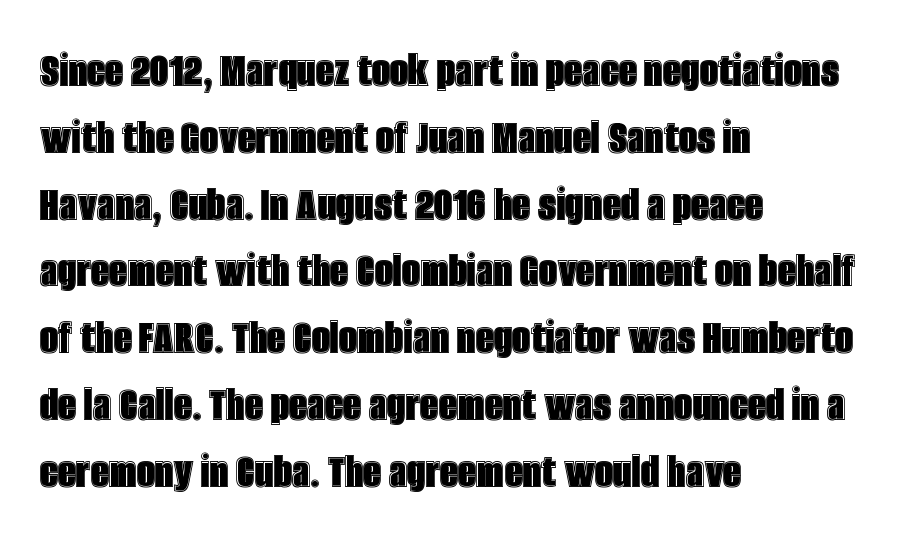
The image shows 51 px condensed type, upright; set left-aligned, normal line spacing (1.31x), normal letter spacing, not underlined; a large x-height.
